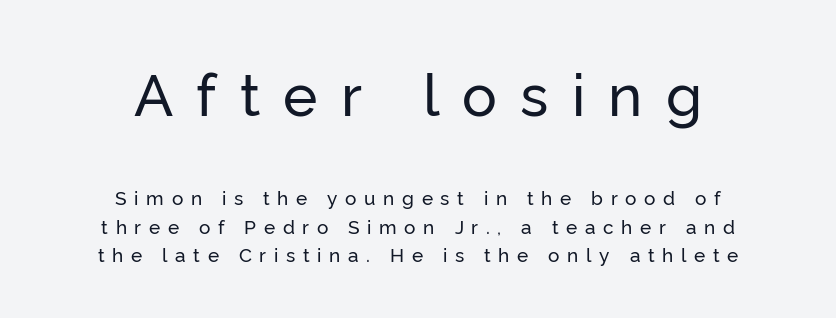
Neither beginnings nor endings align; midpoints do. Does the lettering tilt? It doesn't — this is upright. How would I describe the line gaps? Plain and ordinary. Spacing verdict: proportional, widths tailored to each character.
